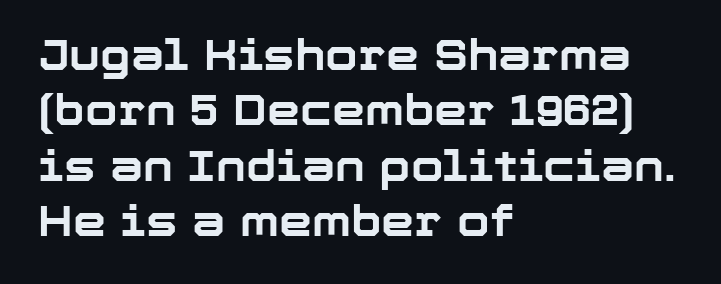
Q: Is the text bold? A: Yes.
Q: Is the text italic (slanted)? A: No, it is upright.
Q: Is the typeface a serif or a sans-serif typeface? A: Sans-serif.
Q: Is the text underlined? A: No.
Q: How is the paragraph aligned? A: Left-aligned.
Q: Is the spacing between letters normal or unusually wide? A: Normal.
Q: Is the spacing between lines tight, normal or loose? A: Normal.
Q: Width (condensed, normal, or wide)? A: Normal.
Q: Stroke contrast? A: Low.
Q: x-height? A: Medium.
Q: Monospaced? A: No.
